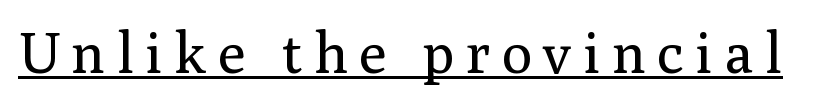
The image shows 57 px regular-weight serif type, upright; set unusually wide letter spacing (+0.2 em), underlined; medium stroke contrast and a medium x-height.
